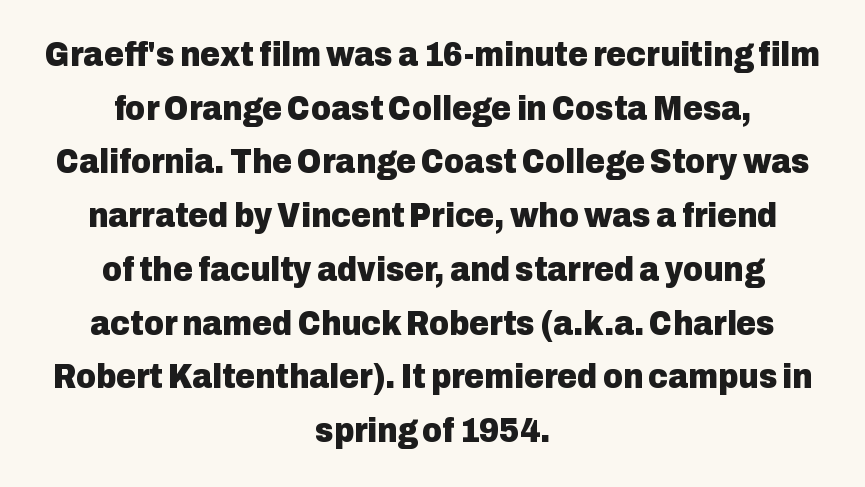
Nothing sits at the stroke ends, so this counts as sans-serif. The rendering positions every line midway between the sides. Every character sits straight up, as roman type does. The zone under the glyphs is completely vacant. A typesetter would call this proportional, since set widths differ per character.
